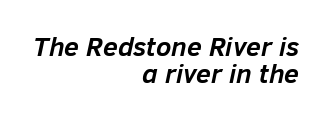
Chunky letters — that's bold for sure. This rendering uses right alignment, leaving the left contour irregular. The face used here is rendered with its standard letterfit. Slanted lettering throughout. These lines huddle together more closely than default settings would place them.
